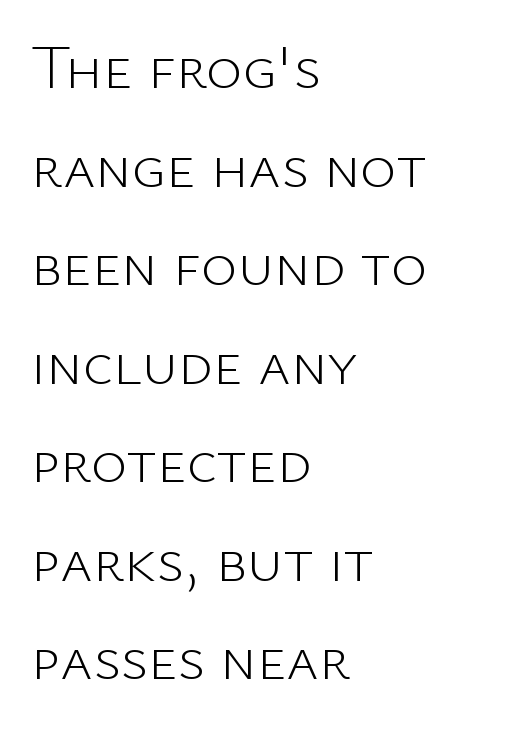
In terms of posture, this sample is upright. A normal amount of white space separates one row of letters from the next. The characters display no serif detailing; their extremities are plain. Honestly, the letter spacing is just normal — you wouldn't notice it.
